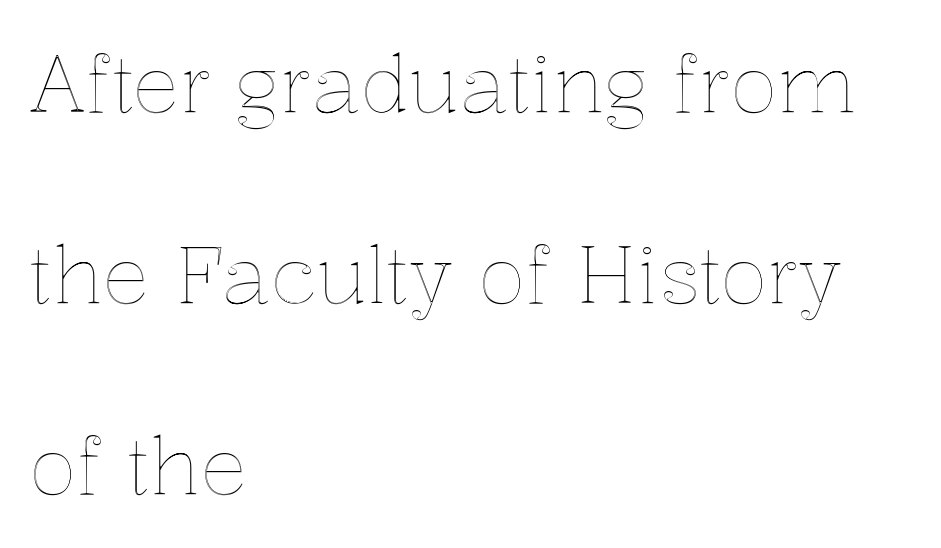
The image shows 79 px text type, upright; set left-aligned, loose line spacing (2.42x), normal letter spacing, not underlined; a medium x-height.
